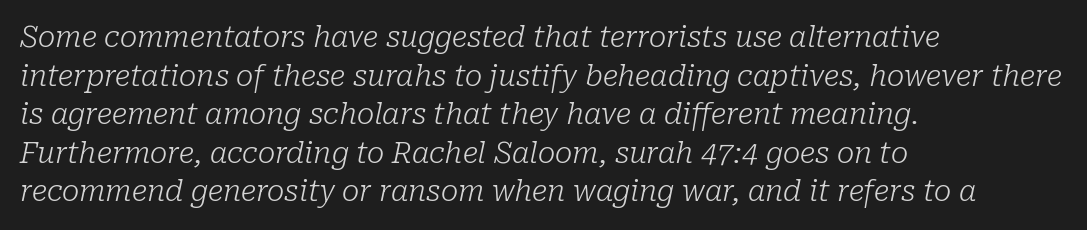
Q: Is the text bold? A: No.
Q: Is the text italic (slanted)? A: Yes, it leans right by about 10 degrees.
Q: Is the typeface a serif or a sans-serif typeface? A: Serif.
Q: Is the text underlined? A: No.
Q: How is the paragraph aligned? A: Left-aligned.
Q: Is the spacing between letters normal or unusually wide? A: Normal.
Q: Is the spacing between lines tight, normal or loose? A: Normal.
Q: Width (condensed, normal, or wide)? A: Normal.
Q: Stroke contrast? A: Low.
Q: x-height? A: Medium.
Q: Monospaced? A: No.
